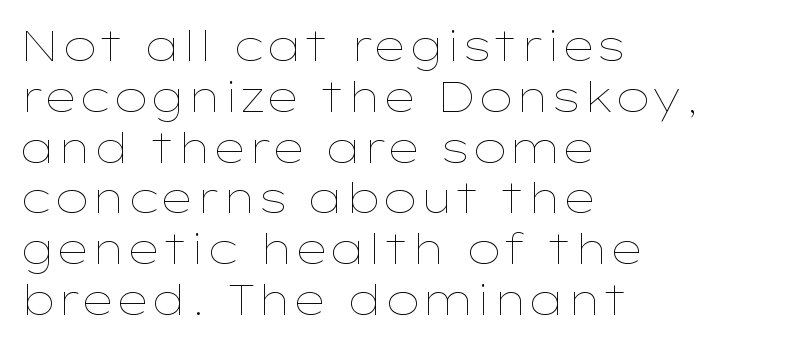
There is no visible air inserted between adjacent glyphs. Note the varied advance widths — an 'i' is clearly narrower than an 'm'. The face looks like a standard text weight, possibly lighter. The text block is weighted toward the left margin, trailing off unevenly rightward. Ordinary non-slanted type is in use. Nobody drew a line under any word here.
